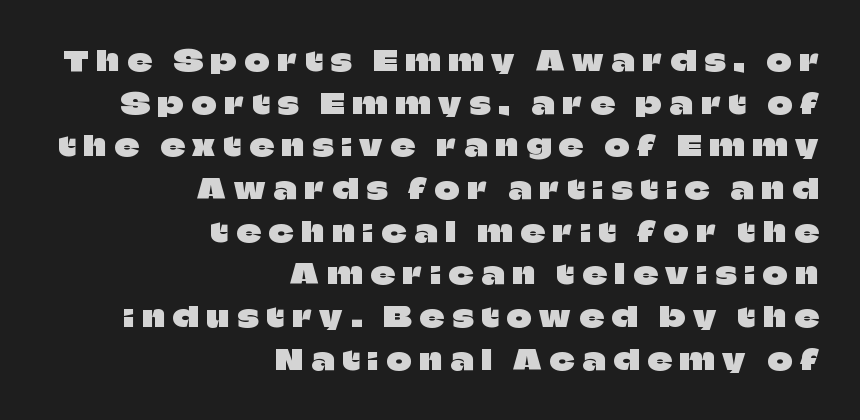
Is there much room between lines? A standard amount, neither cramped nor airy. Underline: absent. A typesetter would mark this as roman, not italic. All the whitespace from short lines collects on the left. Between one letter and the next there's a generous, obvious gap.
